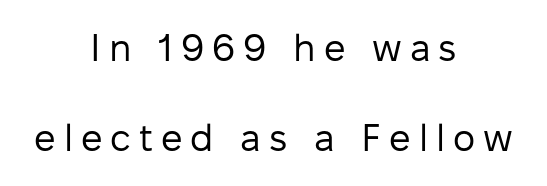
{"serif": "no", "italic": "no", "bold": "no", "weight": "regular", "width": "normal", "stroke_contrast": "low", "x_height": "medium", "monospaced": "no", "underline": "no", "align": "center", "line_spacing": "loose", "line_spacing_ratio": 2.38, "letter_spacing": "wide", "letter_spacing_em": 0.21, "glyph_px": 38}
